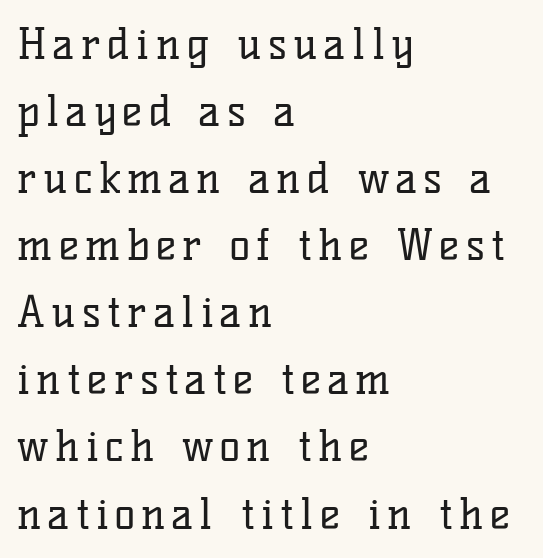
The image shows 43 px regular-weight serif type, upright; set left-aligned, normal line spacing (1.56x), not underlined; low stroke contrast and a medium x-height.
